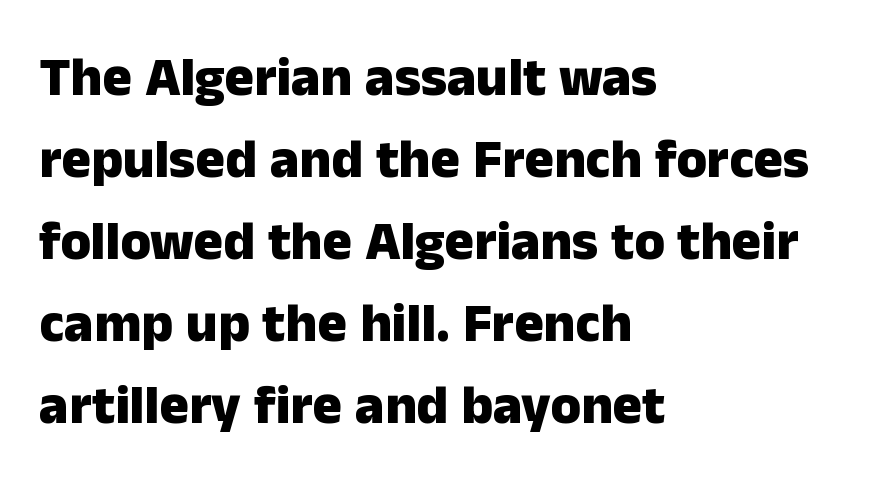
The image shows 55 px heavy sans-serif type, upright; set left-aligned, normal line spacing (1.49x), normal letter spacing, not underlined; low stroke contrast and a medium x-height.
